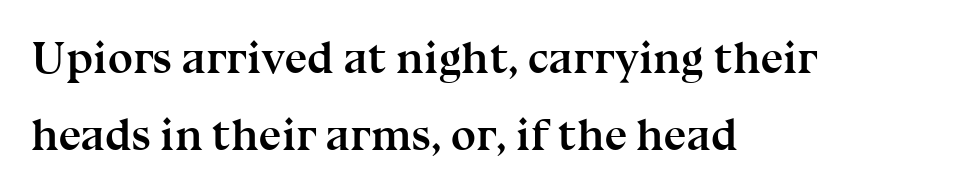
{"serif": "yes", "italic": "no", "bold": "yes", "weight": "semibold", "width": "normal", "stroke_contrast": "medium", "x_height": "medium", "monospaced": "no", "underline": "no", "align": "left", "line_spacing_ratio": 1.72, "letter_spacing": "normal", "letter_spacing_em": 0.0, "glyph_px": 45}
